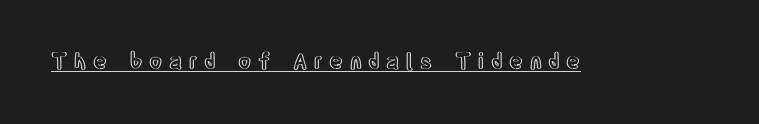
Rendered with straight, roman letterforms. Between one letter and the next there's a generous, obvious gap. This sample carries an underscore along the baseline area.
